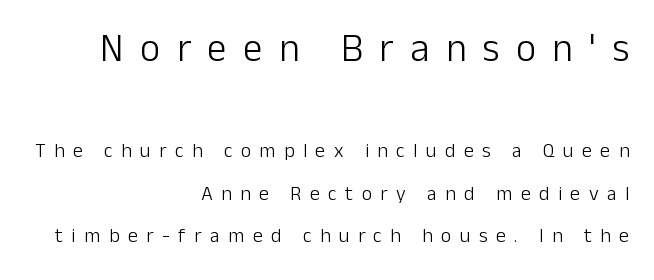
The image shows 39 px light sans-serif type, upright; set right-aligned, loose line spacing (2.13x), unusually wide letter spacing (+0.42 em), not underlined; the first (top) block is 1.95x larger; low stroke contrast and a medium x-height.
